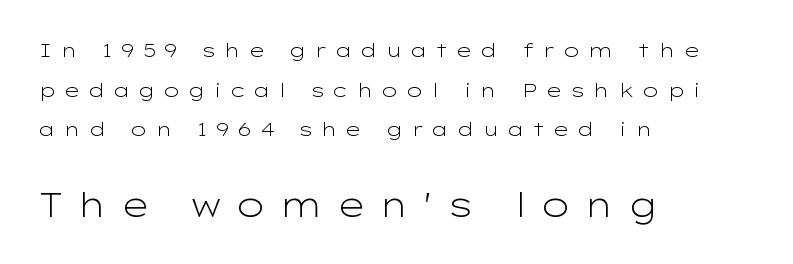
The image shows 33 px light, wide sans-serif type, upright; set left-aligned, loose line spacing (2.09x), unusually wide letter spacing (+0.37 em), not underlined; the second (bottom) block is 1.74x larger; low stroke contrast and a medium x-height.
